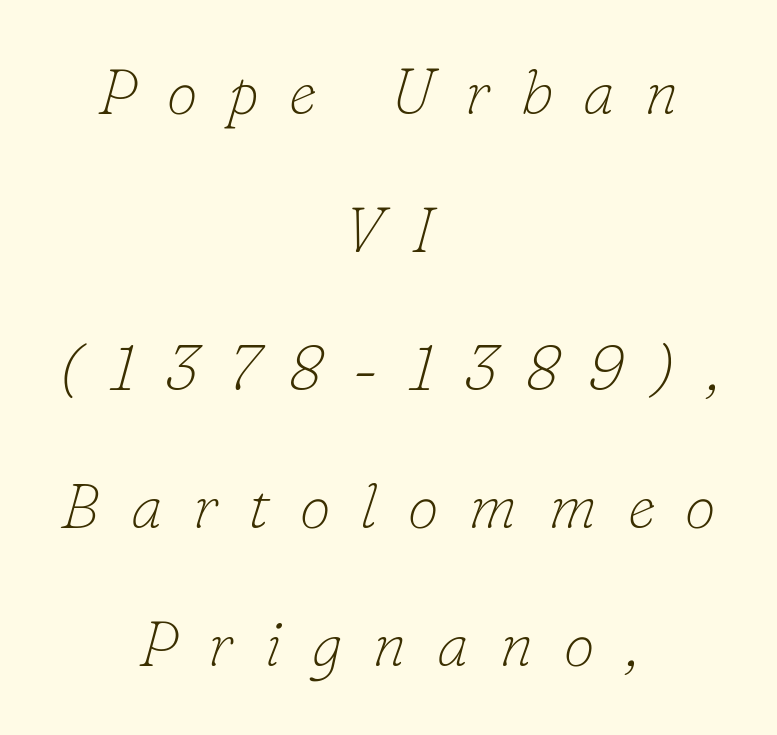
{"serif": "yes", "italic": "yes", "lean": "right", "slant_degrees": 16, "bold": "no", "weight": "thin", "width": "normal", "stroke_contrast": "low", "x_height": "small", "monospaced": "no", "underline": "no", "align": "center", "line_spacing": "loose", "line_spacing_ratio": 2.19, "letter_spacing": "wide", "letter_spacing_em": 0.48, "glyph_px": 63}
